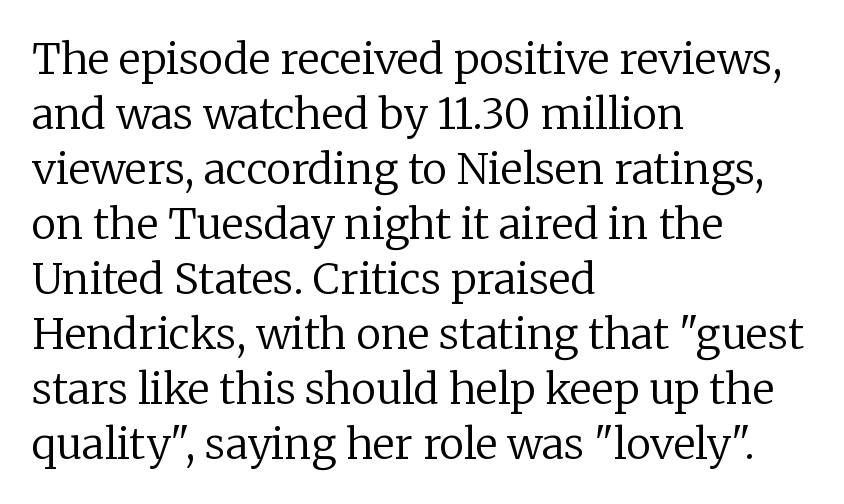
The image shows 42 px regular-weight serif type, upright; set left-aligned, normal line spacing (1.31x), normal letter spacing, not underlined; low stroke contrast and a medium x-height.
